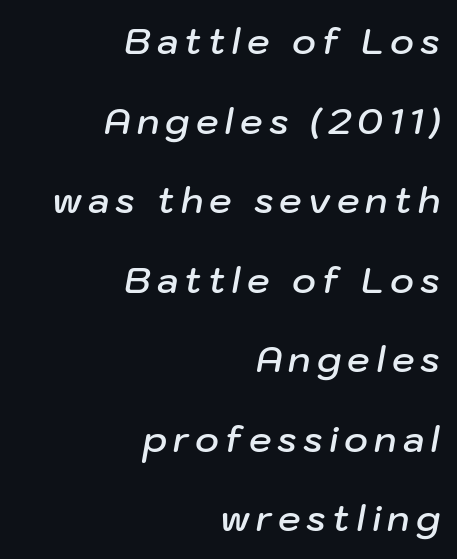
Students, observe: this is what heavily led, spacious text looks like. Varying glyph widths throughout — classic text-font behaviour. Designer's note — italics engaged. Reading down the block, your eye finds every line finishing at a fixed right position.
